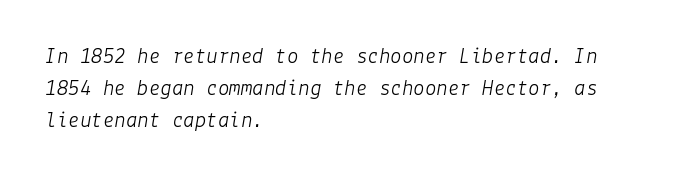
{"italic": "yes", "lean": "right", "slant_degrees": 9, "bold": "no", "underline": "no", "align": "left", "line_spacing": "normal", "line_spacing_ratio": 1.39, "letter_spacing": "normal", "letter_spacing_em": 0.0, "glyph_px": 23}
